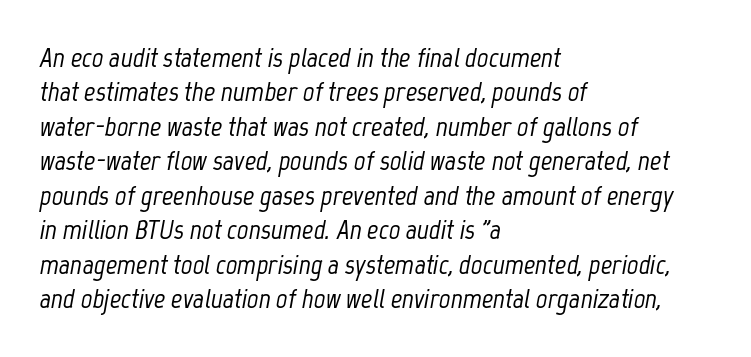
{"italic": "yes", "lean": "right", "slant_degrees": 12, "width": "condensed", "stroke_contrast": "low", "x_height": "medium", "monospaced": "no", "underline": "no", "align": "left", "line_spacing_ratio": 1.23, "letter_spacing": "normal", "letter_spacing_em": 0.0, "glyph_px": 28}
